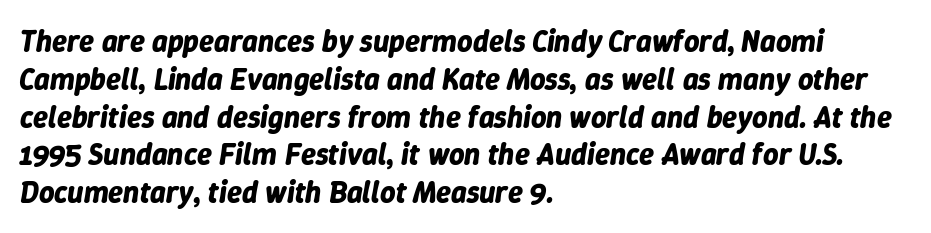
The image shows 30 px bold type, italic (leaning right); set left-aligned, normal line spacing (1.26x), normal letter spacing, not underlined; low stroke contrast and a medium x-height.
